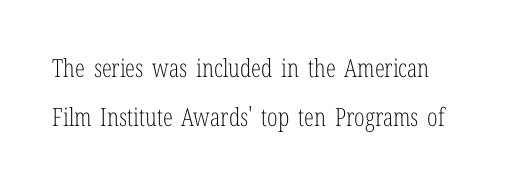
The image shows 25 px text type, upright; set loose line spacing (1.97x), normal letter spacing, not underlined.
